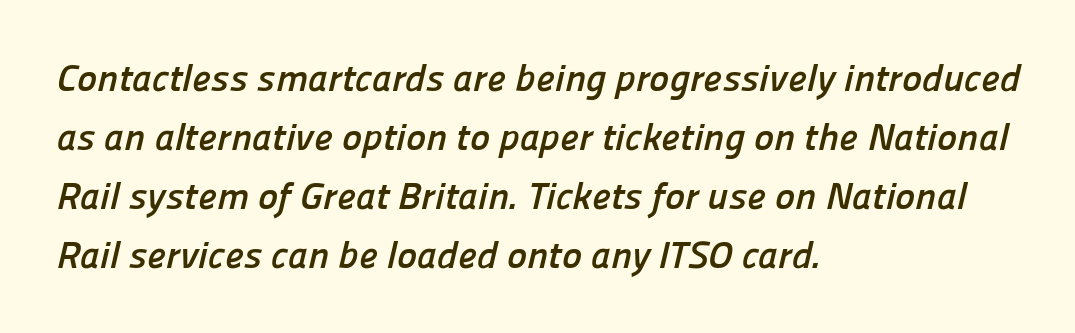
The typeface chosen for these lines omits serifs. Proportional: the letters do not fall into vertical columns. Descenders hang freely into open space. Alignment: flush left.
